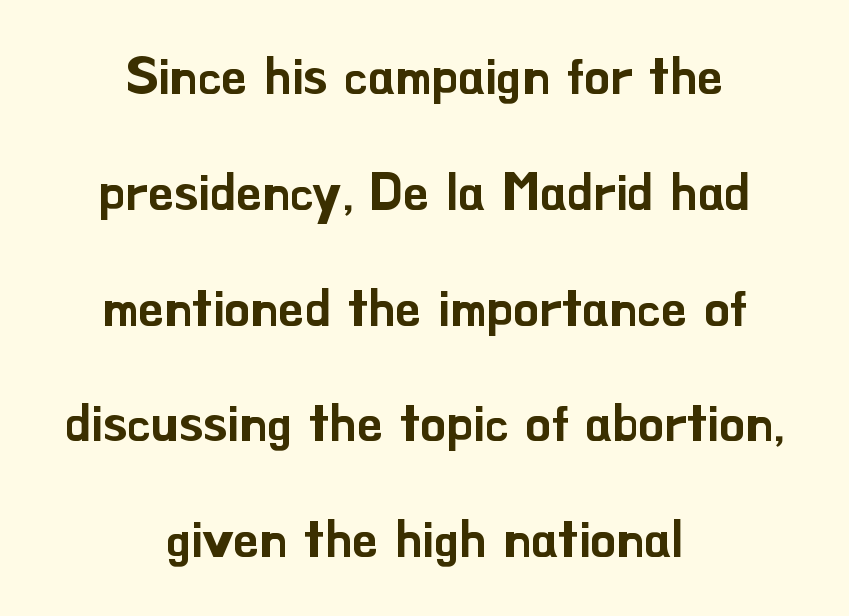
{"serif": "no", "italic": "no", "width": "normal", "stroke_contrast": "low", "x_height": "small", "monospaced": "no", "underline": "no", "align": "center", "line_spacing": "loose", "line_spacing_ratio": 2.27, "letter_spacing": "normal", "letter_spacing_em": 0.0, "glyph_px": 51}
